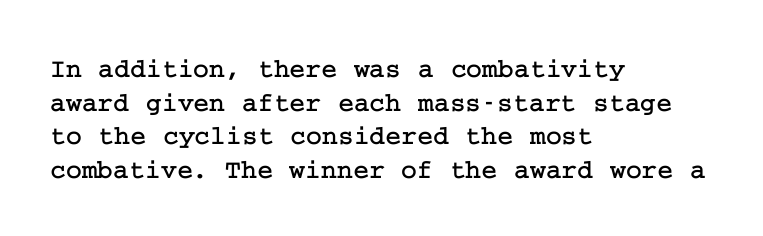
The image shows 27 px text type, upright; set left-aligned, normal line spacing (1.25x), normal letter spacing, not underlined.
